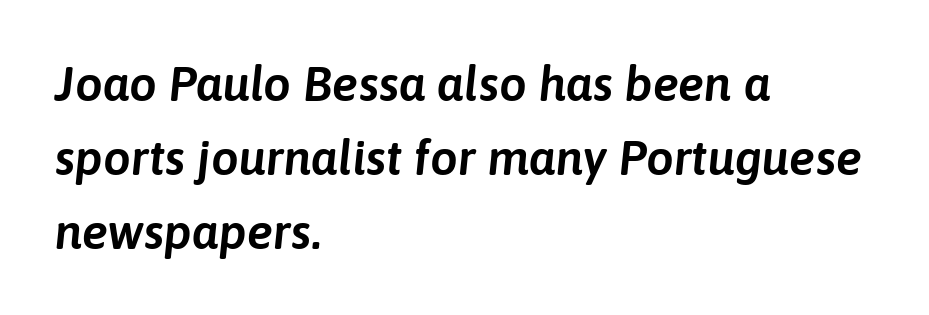
{"italic": "yes", "lean": "right", "slant_degrees": 6, "width": "normal", "stroke_contrast": "low", "x_height": "medium", "monospaced": "no", "underline": "no", "align": "left", "line_spacing": "normal", "line_spacing_ratio": 1.51, "letter_spacing": "normal", "letter_spacing_em": 0.0, "glyph_px": 49}
